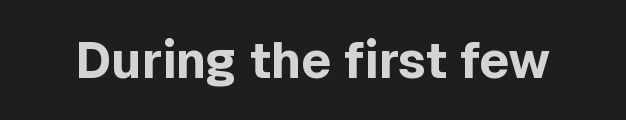
The face used here is a sans, in the tradition of grotesques and geometrics. Nobody touched the tracking dial on this one. Do the characters align in a grid? No, the font is proportional. Every stem runs plumb, perpendicular to the baseline. A full-strength bold gives these letters their thick strokes.
